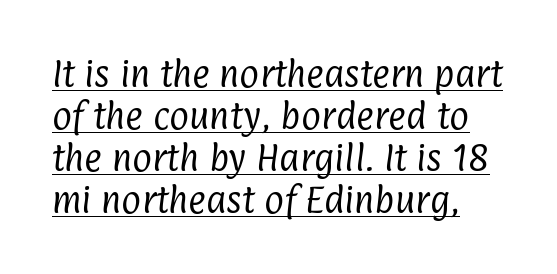
{"serif": "no", "bold": "no", "weight": "regular", "width": "condensed", "stroke_contrast": "low", "x_height": "medium", "monospaced": "no", "underline": "yes", "align": "left", "line_spacing": "normal", "line_spacing_ratio": 1.4, "letter_spacing": "normal", "letter_spacing_em": 0.0, "glyph_px": 30}
